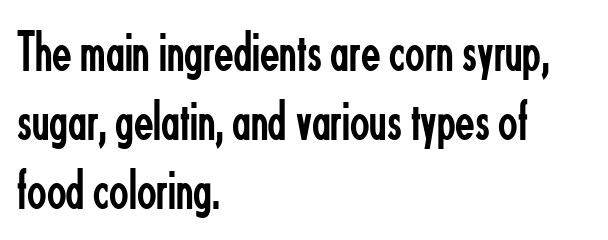
The lines in this sample share a left origin and differ only in where they stop. Bold? No — there's no thickening of the strokes. The specimen reads as upright at a glance. To sum up the face: it is a sans, with no serifs. The area under the type is left untouched.
